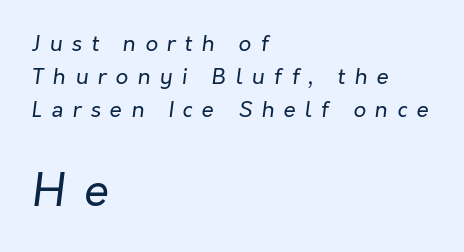
The image shows 45 px regular-weight type, italic (leaning right); set left-aligned, normal line spacing (1.5x), unusually wide letter spacing (+0.42 em), not underlined; the second (bottom) block is 2.05x larger; low stroke contrast and a medium x-height.
